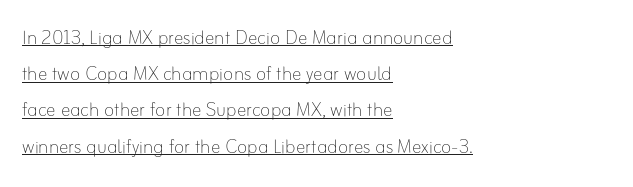
{"italic": "no", "bold": "no", "underline": "yes", "align": "left", "line_spacing": "normal", "line_spacing_ratio": 1.51, "letter_spacing": "normal", "letter_spacing_em": 0.0, "glyph_px": 24}
